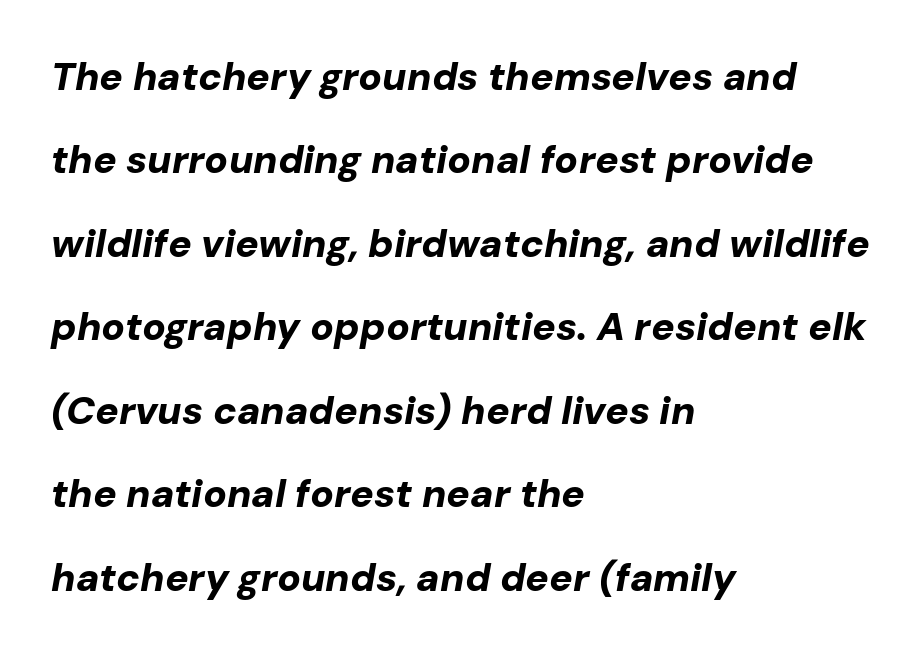
{"italic": "yes", "lean": "right", "slant_degrees": 10, "bold": "yes", "weight": "bold", "width": "normal", "stroke_contrast": "low", "x_height": "medium", "monospaced": "no", "underline": "no", "align": "left", "line_spacing": "loose", "line_spacing_ratio": 2.14, "letter_spacing": "normal", "letter_spacing_em": 0.0, "glyph_px": 39}
